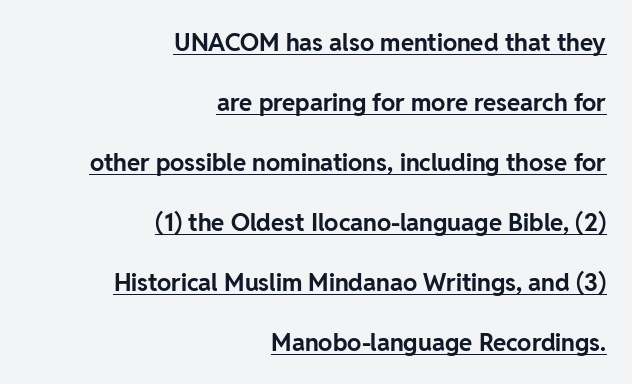
Q: Is the text bold? A: Yes.
Q: Is the text italic (slanted)? A: No, it is upright.
Q: Is the text underlined? A: Yes.
Q: How is the paragraph aligned? A: Right-aligned.
Q: Is the spacing between letters normal or unusually wide? A: Normal.
Q: Is the spacing between lines tight, normal or loose? A: Loose.
